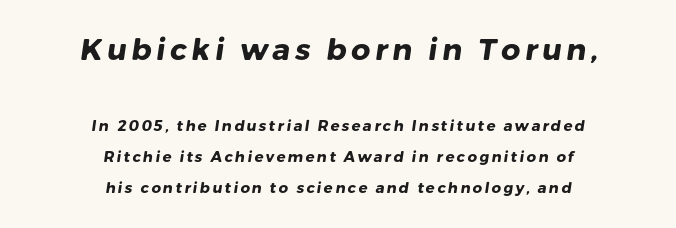
The image shows 30 px heavy sans-serif type; set centered, loose line spacing (2.07x), not underlined; the first (top) block is 2.0x larger; low stroke contrast and a medium x-height.
